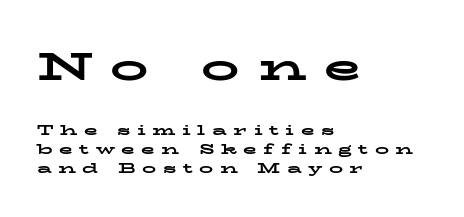
Q: Is the text bold? A: Yes.
Q: Is the text italic (slanted)? A: No, it is upright.
Q: Is the typeface a serif or a sans-serif typeface? A: Serif.
Q: Is the text underlined? A: No.
Q: How is the paragraph aligned? A: Left-aligned.
Q: Is the spacing between letters normal or unusually wide? A: Unusually wide.
Q: Is the spacing between lines tight, normal or loose? A: Normal.
Q: Which block of text is set in a larger size, the first (top) or the second (bottom)? A: The first (top) one.
Q: Width (condensed, normal, or wide)? A: Wide.
Q: Stroke contrast? A: Low.
Q: x-height? A: Medium.
Q: Monospaced? A: No.
